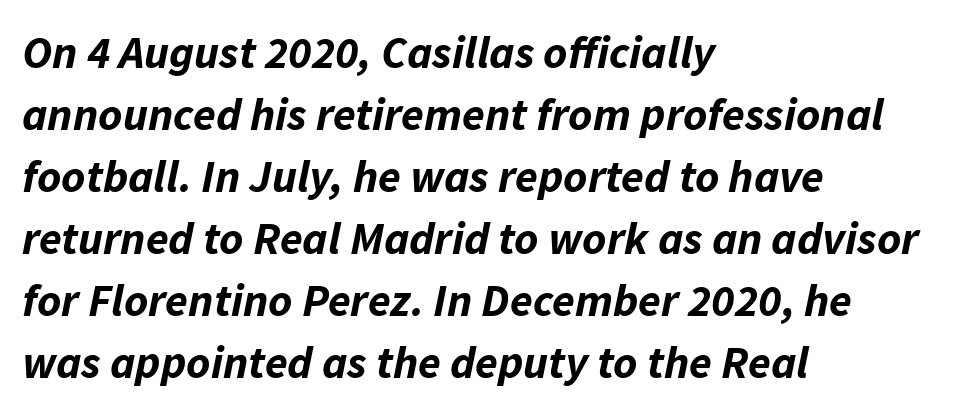
{"italic": "yes", "lean": "right", "slant_degrees": 11, "bold": "yes", "weight": "bold", "width": "normal", "stroke_contrast": "low", "x_height": "medium", "monospaced": "no", "underline": "no", "align": "left", "line_spacing": "normal", "line_spacing_ratio": 1.35, "letter_spacing": "normal", "letter_spacing_em": 0.0, "glyph_px": 46}
